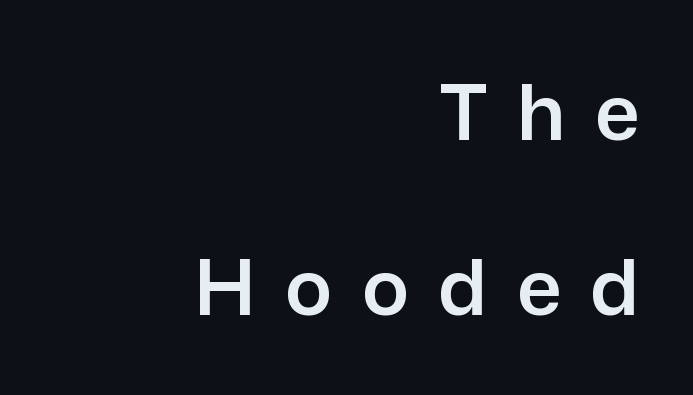
The image shows 78 px sans-serif type, upright; set right-aligned, loose line spacing (2.25x), unusually wide letter spacing (+0.38 em), not underlined; low stroke contrast and a medium x-height.
